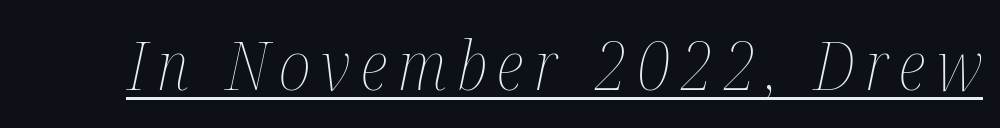
{"italic": "yes", "lean": "right", "slant_degrees": 12, "bold": "no", "weight": "thin", "width": "condensed", "stroke_contrast": "medium", "x_height": "medium", "monospaced": "no", "underline": "yes", "glyph_px": 67}
